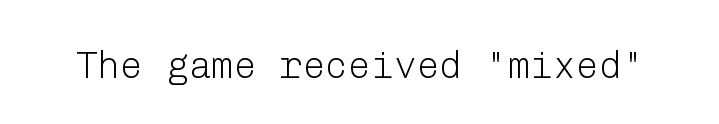
{"serif": "no", "italic": "no", "bold": "no", "weight": "light", "width": "normal", "stroke_contrast": "low", "x_height": "medium", "underline": "no", "letter_spacing": "normal", "letter_spacing_em": 0.0, "glyph_px": 38}
